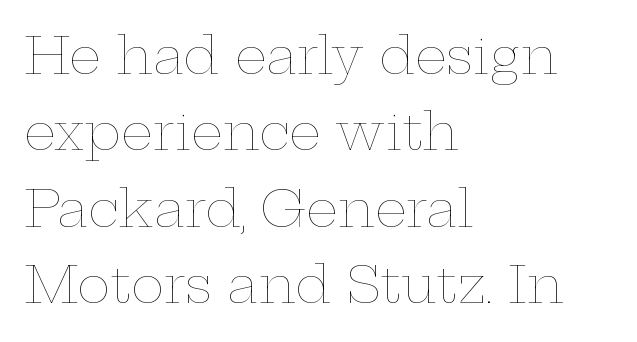
The image shows 50 px thin, wide type, upright; set left-aligned, normal line spacing (1.53x), normal letter spacing, not underlined; low stroke contrast and a medium x-height.
